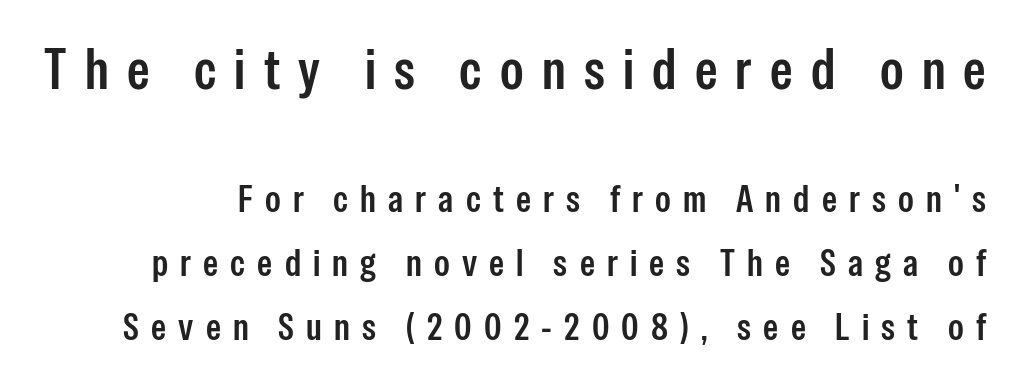
The image shows 57 px condensed sans-serif type, upright; set normal line spacing (1.69x), unusually wide letter spacing (+0.32 em), not underlined; the first (top) block is 1.5x larger; low stroke contrast and a medium x-height.
